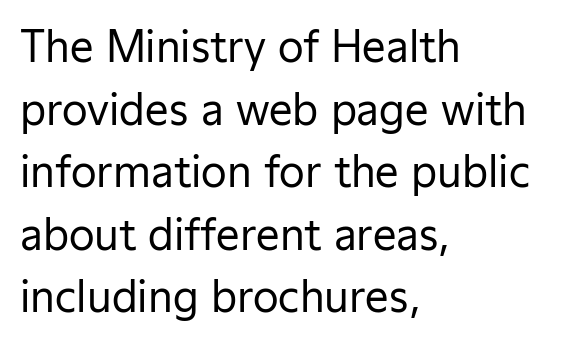
{"serif": "no", "italic": "no", "bold": "no", "weight": "regular", "width": "normal", "stroke_contrast": "low", "x_height": "medium", "monospaced": "no", "underline": "no", "align": "left", "line_spacing": "normal", "line_spacing_ratio": 1.49, "letter_spacing": "normal", "letter_spacing_em": 0.0, "glyph_px": 42}
